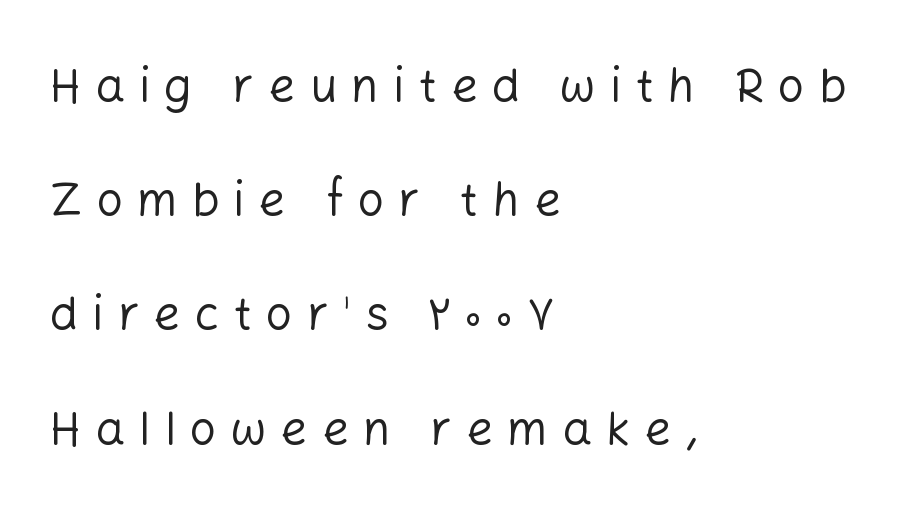
Q: Is the text bold? A: No.
Q: Is the text italic (slanted)? A: No, it is upright.
Q: Is the typeface a serif or a sans-serif typeface? A: Sans-serif.
Q: Is the text underlined? A: No.
Q: How is the paragraph aligned? A: Left-aligned.
Q: Is the spacing between letters normal or unusually wide? A: Unusually wide.
Q: Is the spacing between lines tight, normal or loose? A: Loose.
Q: Width (condensed, normal, or wide)? A: Normal.
Q: Stroke contrast? A: Low.
Q: x-height? A: Medium.
Q: Monospaced? A: No.
